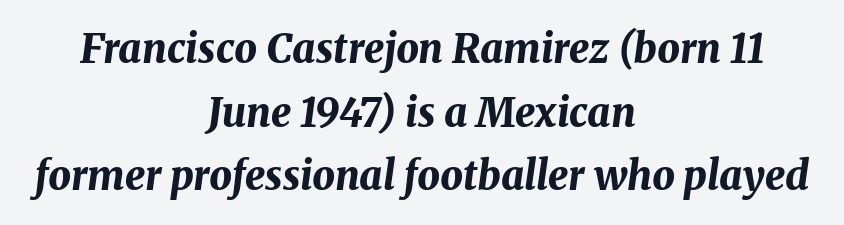
The image shows 40 px bold type, italic (leaning right); set centered, normal line spacing (1.59x), normal letter spacing, not underlined; medium stroke contrast and a medium x-height.
